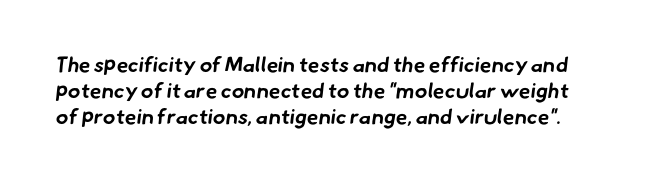
Q: Is the text bold? A: Yes.
Q: Is the text underlined? A: No.
Q: Is the spacing between letters normal or unusually wide? A: Normal.
